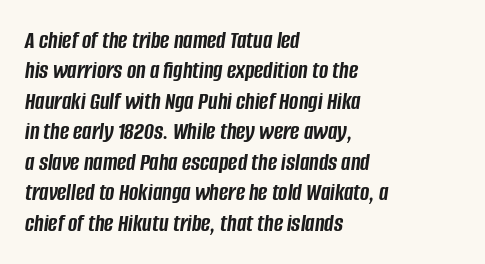
The image shows 25 px bold type, italic (leaning right); set left-aligned, line spacing 1.22x, normal letter spacing, not underlined.
